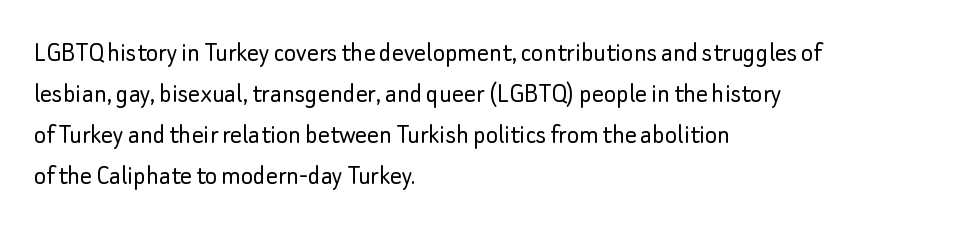
The image shows 29 px light sans-serif type, upright; set left-aligned, normal line spacing (1.41x), normal letter spacing, not underlined; low stroke contrast and a small x-height.
